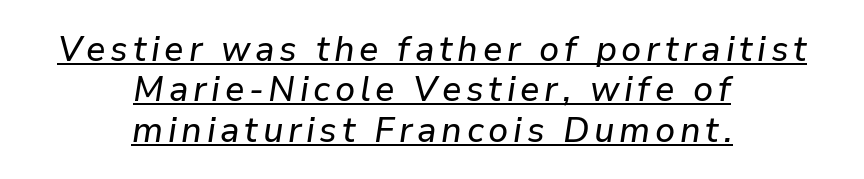
Notice how descenders almost collide with the ascenders below — that's tight leading. The rendering uses natural spacing where letterforms have individual widths. Quick note: italic. Layout note: lines centered. Like a heading marked for emphasis, these lines bear an underscore.
